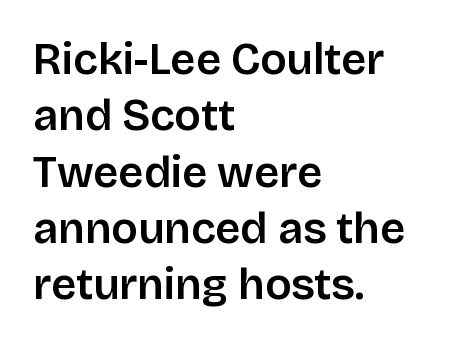
Q: Is the text bold? A: Semi-bold.
Q: Is the text italic (slanted)? A: No, it is upright.
Q: Is the typeface a serif or a sans-serif typeface? A: Sans-serif.
Q: Is the text underlined? A: No.
Q: How is the paragraph aligned? A: Left-aligned.
Q: Is the spacing between letters normal or unusually wide? A: Normal.
Q: Is the spacing between lines tight, normal or loose? A: Normal.
Q: Width (condensed, normal, or wide)? A: Normal.
Q: Stroke contrast? A: Low.
Q: x-height? A: Large.
Q: Monospaced? A: No.
